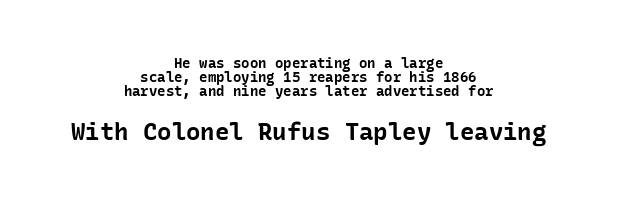
The rendering keeps characters at their native spacing. Regarding leading, the lines here are crowded together. A clean baseline with only descenders dipping below it. The lettering holds an erect, upright posture throughout. Note: smaller setting up top, larger setting below. Pretty heavy lettering here — definitely bold.
